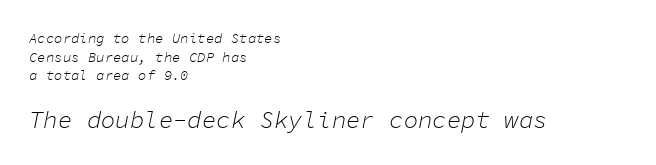
Look at the glyph heights: the lower group is clearly the bigger setting. Notice how descenders clear the ascenders below comfortably — that's standard leading. What stands out about the letter spacing? Nothing — it is the standard amount. Is the type slanted? Yes — the strokes lean at a clear angle. Which margin do the lines hug? The left one — the right edge is uneven.
